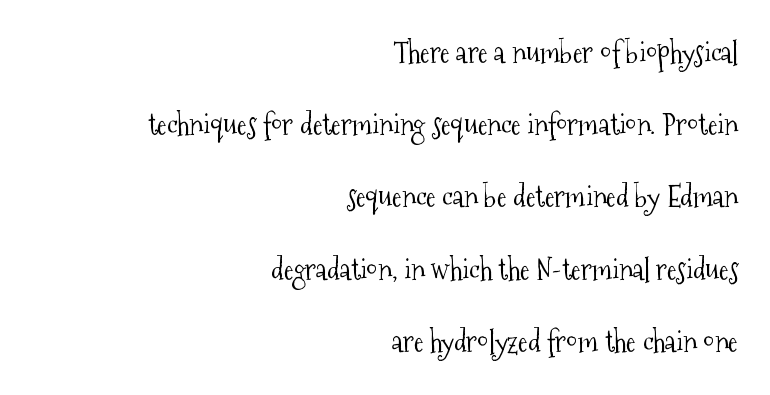
Leading: increased. The letters advance in unequal steps, a hallmark of proportional type. Horizontally, the lines are justified to the trailing edge only. Underline: absent. This reads as an unemphasized weight, regular at the heaviest. Spacing between characters is what you'd get straight out of the box.
